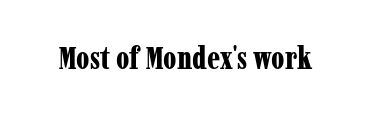
Observe the ordinary spacing: letters are neighbours, not strangers. Weight: bold. The baseline area is clear. I'd call this a serif setting — the letters wear small feet.
